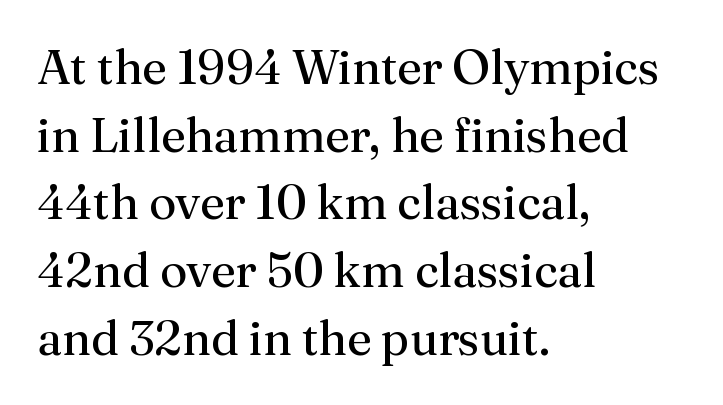
Q: Is the text bold? A: No.
Q: Is the text italic (slanted)? A: No, it is upright.
Q: Is the typeface a serif or a sans-serif typeface? A: Serif.
Q: Is the text underlined? A: No.
Q: How is the paragraph aligned? A: Left-aligned.
Q: Is the spacing between letters normal or unusually wide? A: Normal.
Q: Is the spacing between lines tight, normal or loose? A: Normal.
Q: Width (condensed, normal, or wide)? A: Normal.
Q: Stroke contrast? A: Medium.
Q: x-height? A: Medium.
Q: Monospaced? A: No.
